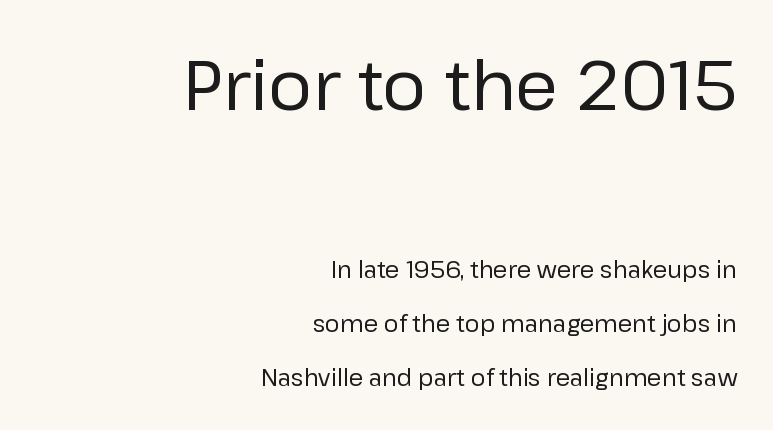
Q: Is the text bold? A: No.
Q: Is the text italic (slanted)? A: No, it is upright.
Q: Is the typeface a serif or a sans-serif typeface? A: Sans-serif.
Q: Is the text underlined? A: No.
Q: How is the paragraph aligned? A: Right-aligned.
Q: Is the spacing between letters normal or unusually wide? A: Normal.
Q: Is the spacing between lines tight, normal or loose? A: Loose.
Q: Which block of text is set in a larger size, the first (top) or the second (bottom)? A: The first (top) one.
Q: Width (condensed, normal, or wide)? A: Normal.
Q: Stroke contrast? A: Low.
Q: x-height? A: Medium.
Q: Monospaced? A: No.
